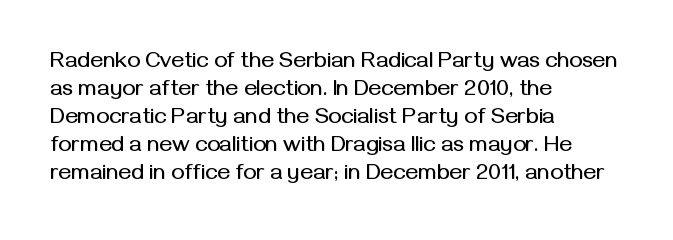
The image shows 22 px text type, upright; set left-aligned, normal line spacing (1.27x), normal letter spacing, not underlined.
